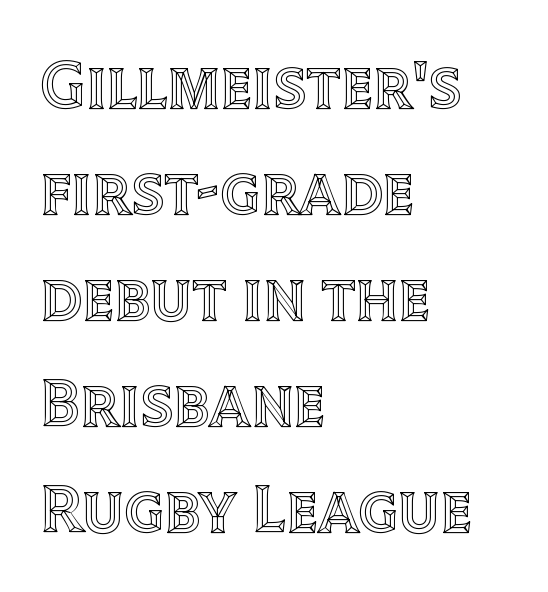
Q: Is the text italic (slanted)? A: No, it is upright.
Q: Is the text underlined? A: No.
Q: How is the paragraph aligned? A: Left-aligned.
Q: Is the spacing between letters normal or unusually wide? A: Normal.
Q: Is the spacing between lines tight, normal or loose? A: Normal.
Q: Width (condensed, normal, or wide)? A: Normal.
Q: x-height? A: Large.
Q: Monospaced? A: No.
